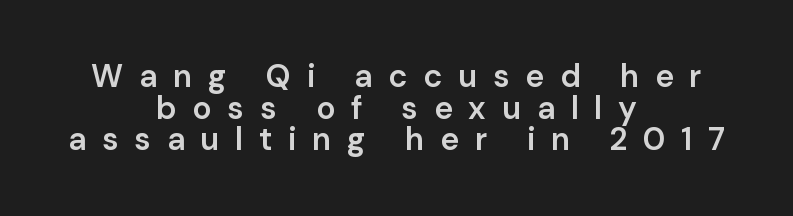
{"serif": "no", "italic": "no", "bold": "semi", "weight": "semibold", "width": "normal", "stroke_contrast": "low", "x_height": "medium", "monospaced": "no", "underline": "no", "align": "center", "line_spacing": "tight", "line_spacing_ratio": 0.99, "letter_spacing": "wide", "letter_spacing_em": 0.49, "glyph_px": 32}
